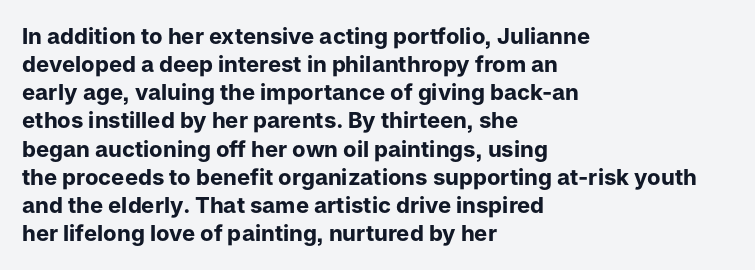
The image shows 22 px bold type, upright; set left-aligned, normal line spacing (1.28x), normal letter spacing, not underlined.
